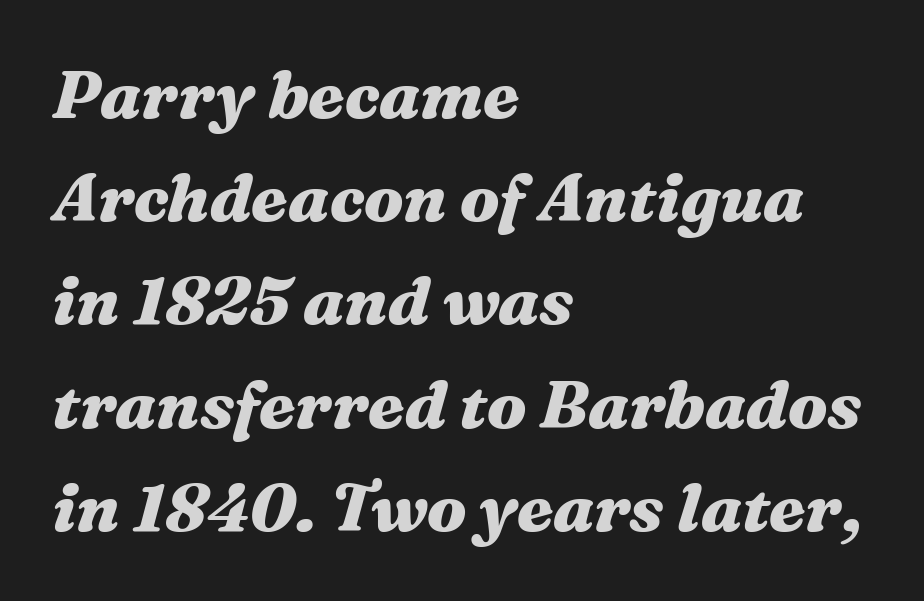
Q: Is the text bold? A: Yes.
Q: Is the text italic (slanted)? A: Yes, it leans right by about 16 degrees.
Q: Is the text underlined? A: No.
Q: How is the paragraph aligned? A: Left-aligned.
Q: Is the spacing between letters normal or unusually wide? A: Normal.
Q: Is the spacing between lines tight, normal or loose? A: Normal.
Q: Width (condensed, normal, or wide)? A: Wide.
Q: Stroke contrast? A: Medium.
Q: x-height? A: Medium.
Q: Monospaced? A: No.
